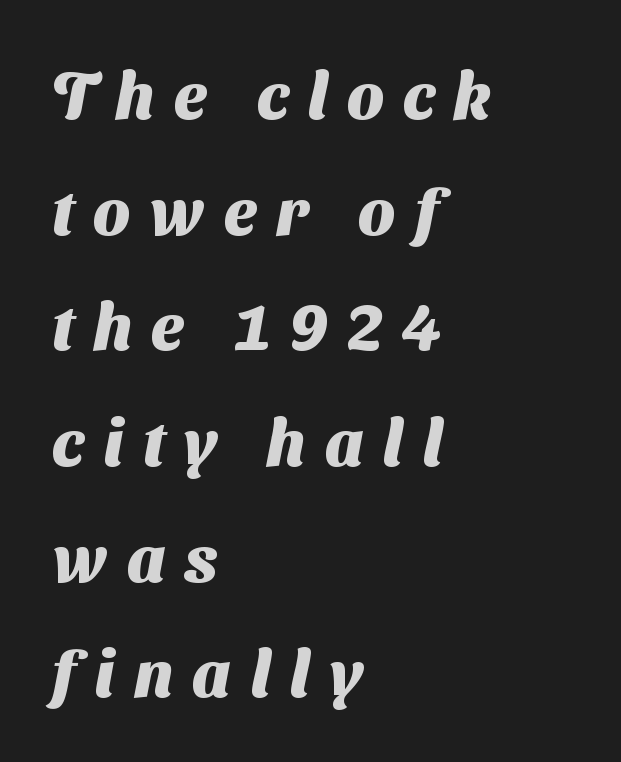
Note: no serifs on the glyphs. Each word looks stretched out because of the extra space between its letters. The characters look thick and weighty, a clear bold. Just letters on the line, the space beneath them empty. In CSS terms this would be text-align: left. Varying glyph widths throughout — classic text-font behaviour.
